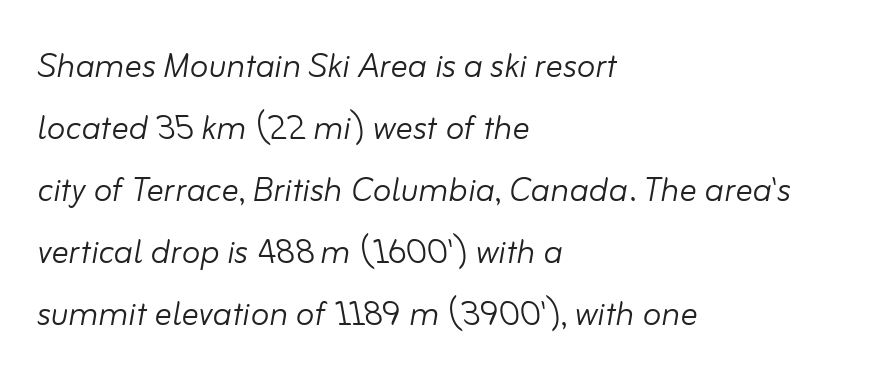
{"italic": "yes", "lean": "right", "slant_degrees": 10, "bold": "no", "weight": "light", "width": "normal", "stroke_contrast": "low", "x_height": "small", "monospaced": "no", "underline": "no", "align": "left", "line_spacing": "normal", "line_spacing_ratio": 1.44, "letter_spacing": "normal", "letter_spacing_em": 0.0, "glyph_px": 43}
